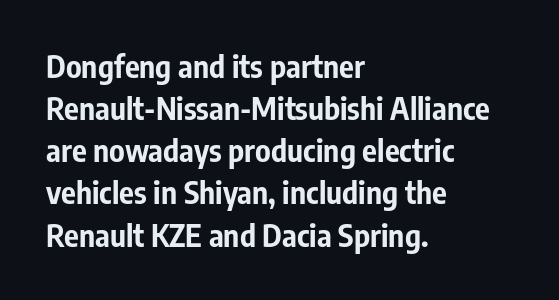
The image shows 31 px bold, condensed sans-serif type, upright; set left-aligned, normal line spacing (1.36x), normal letter spacing, not underlined; low stroke contrast and a medium x-height.
